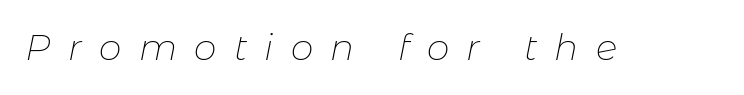
The image shows 36 px thin type, italic (leaning right); set unusually wide letter spacing (+0.48 em), not underlined; low stroke contrast and a medium x-height.
